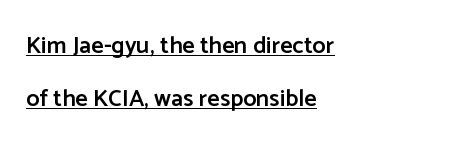
The sample has been set in demibold, a notch under bold. This rendering features underlined lettering. Is the letter spacing exaggerated? No — it looks like the ordinary default. Line beginnings align vertically; line endings do not. The passage shown stacks its lines with a broad gap.
